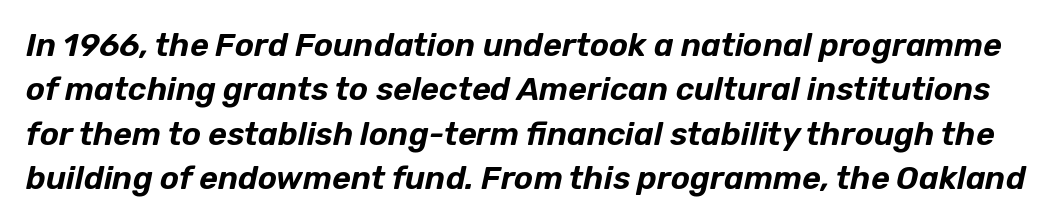
{"italic": "yes", "lean": "right", "slant_degrees": 12, "width": "normal", "stroke_contrast": "low", "x_height": "medium", "monospaced": "no", "underline": "no", "line_spacing": "normal", "line_spacing_ratio": 1.39, "letter_spacing": "normal", "letter_spacing_em": 0.0, "glyph_px": 32}
